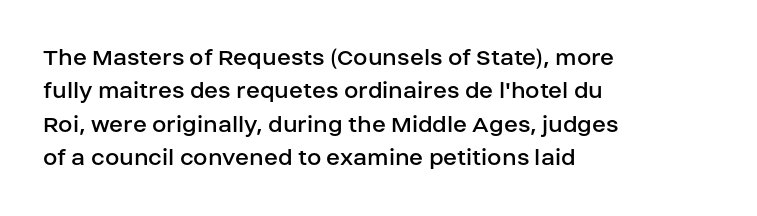
The image shows 26 px text type, upright; set left-aligned, normal line spacing (1.28x), normal letter spacing, not underlined.
